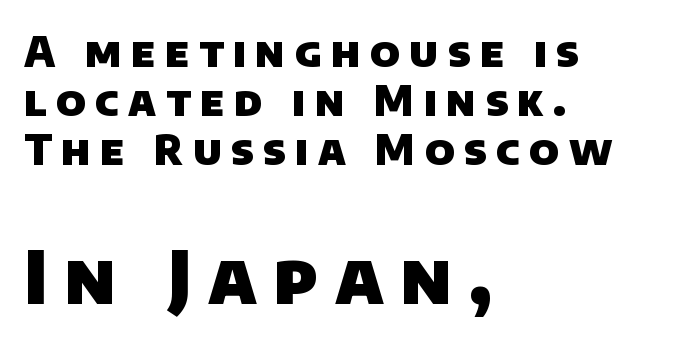
On the weight axis this lands at bold, roughly 700. Here the glyphs are tracked loosely, breaking word shapes into spaced letters. Classification — sans serif. Which of the two is more prominent by size? The second, at the bottom. Think of a printed novel: that variable character pitch is what you see here. Quick note: underline off.
